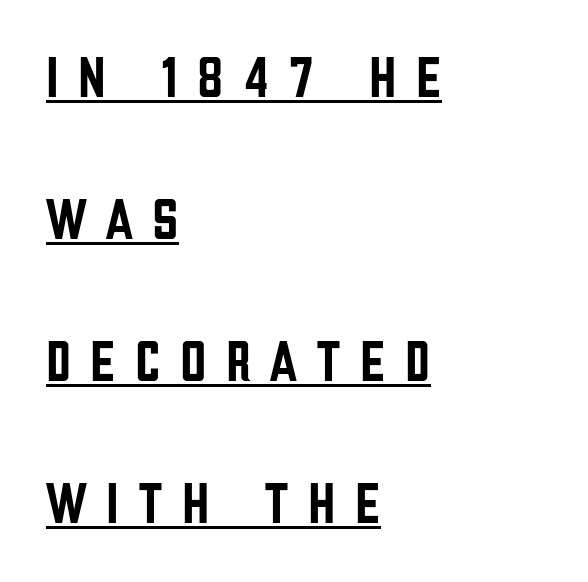
{"serif": "no", "italic": "no", "width": "condensed", "stroke_contrast": "low", "x_height": "large", "monospaced": "no", "underline": "yes", "align": "left", "line_spacing": "loose", "line_spacing_ratio": 2.45, "letter_spacing": "wide", "letter_spacing_em": 0.33, "glyph_px": 58}
